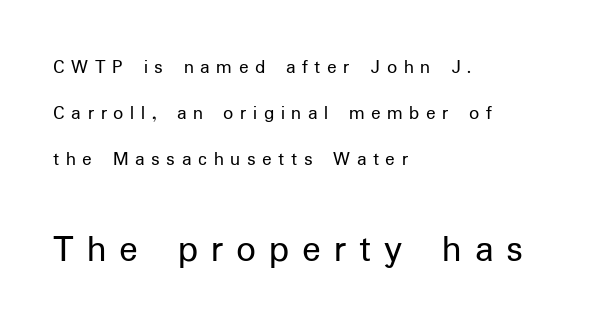
The image shows 39 px regular-weight sans-serif type, upright; set left-aligned, loose line spacing (2.29x), unusually wide letter spacing (+0.33 em), not underlined; the second (bottom) block is 1.95x larger; low stroke contrast and a medium x-height.
